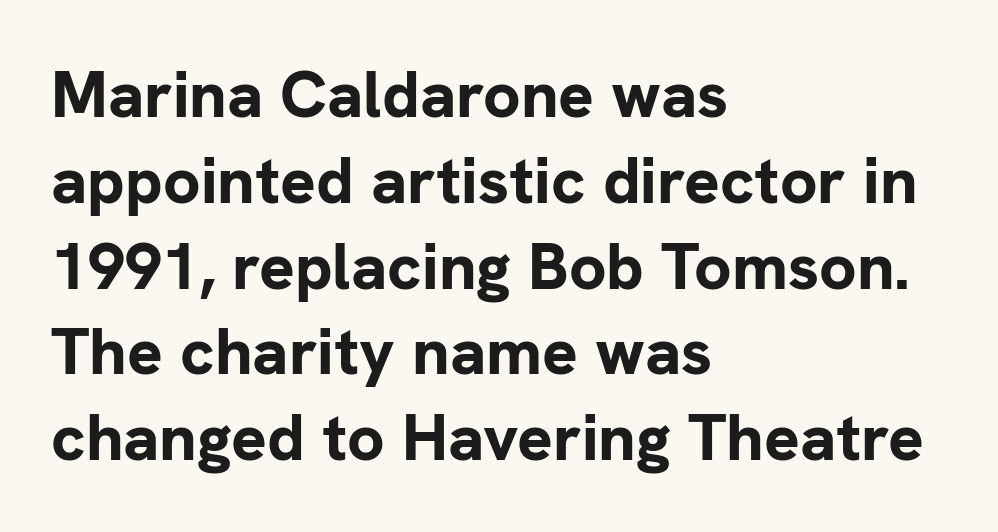
Q: Is the text bold? A: Yes.
Q: Is the text italic (slanted)? A: No, it is upright.
Q: Is the typeface a serif or a sans-serif typeface? A: Sans-serif.
Q: Is the text underlined? A: No.
Q: How is the paragraph aligned? A: Left-aligned.
Q: Is the spacing between letters normal or unusually wide? A: Normal.
Q: Is the spacing between lines tight, normal or loose? A: Normal.
Q: Width (condensed, normal, or wide)? A: Normal.
Q: Stroke contrast? A: Low.
Q: x-height? A: Medium.
Q: Monospaced? A: No.
